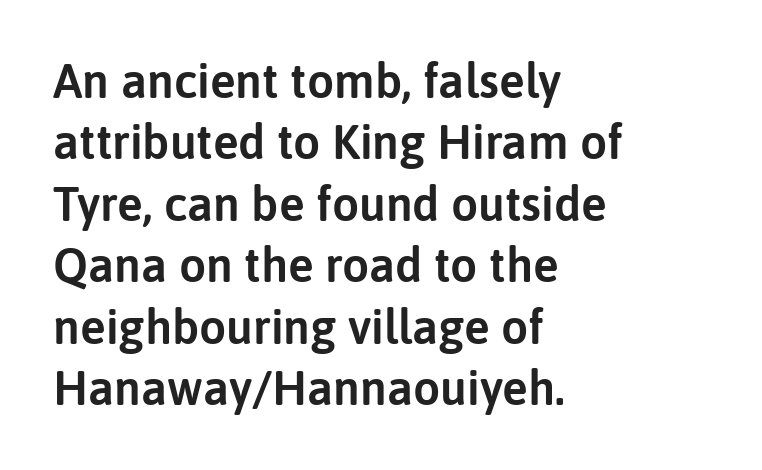
{"serif": "no", "italic": "no", "width": "normal", "stroke_contrast": "low", "x_height": "medium", "monospaced": "no", "underline": "no", "align": "left", "line_spacing": "normal", "line_spacing_ratio": 1.28, "letter_spacing": "normal", "letter_spacing_em": 0.0, "glyph_px": 48}
